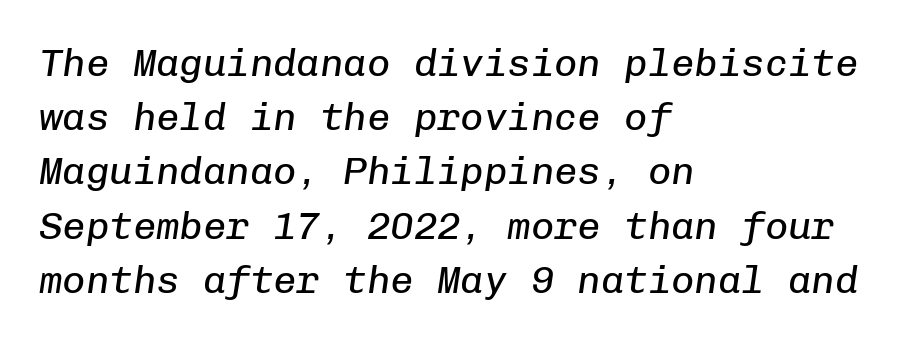
Counters stay open thanks to moderate or lighter strokes. Looks like terminal output: every glyph gets an equal slot. Glyph-to-glyph distance matches everyday printed text. Does the lettering tilt? It does — this is italic. A classic flush-left, rag-right setting is used for this passage. Students, observe: this is what conventionally led text looks like.
